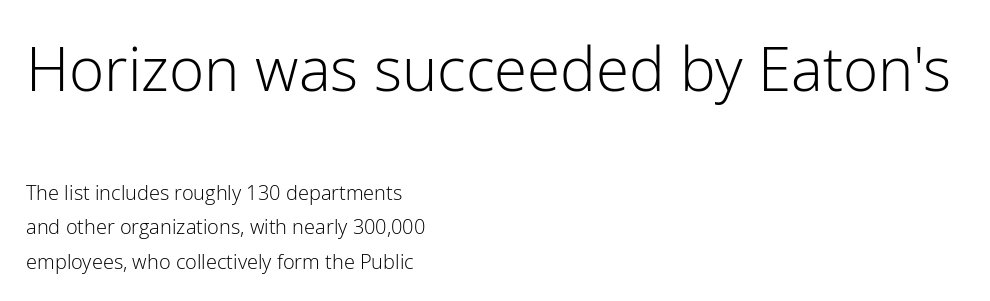
Q: Is the text bold? A: No.
Q: Is the text italic (slanted)? A: No, it is upright.
Q: Is the typeface a serif or a sans-serif typeface? A: Sans-serif.
Q: Is the text underlined? A: No.
Q: How is the paragraph aligned? A: Left-aligned.
Q: Is the spacing between letters normal or unusually wide? A: Normal.
Q: Which block of text is set in a larger size, the first (top) or the second (bottom)? A: The first (top) one.
Q: Width (condensed, normal, or wide)? A: Normal.
Q: Stroke contrast? A: Low.
Q: x-height? A: Medium.
Q: Monospaced? A: No.
